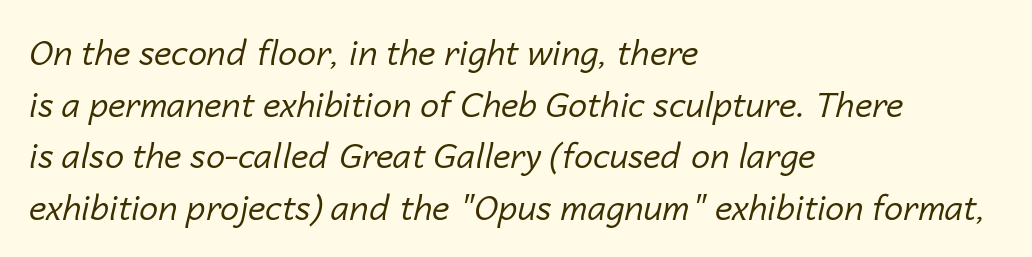
The image shows 34 px regular-weight type, italic (leaning right); set left-aligned, normal line spacing (1.52x), normal letter spacing, not underlined; low stroke contrast and a medium x-height.
